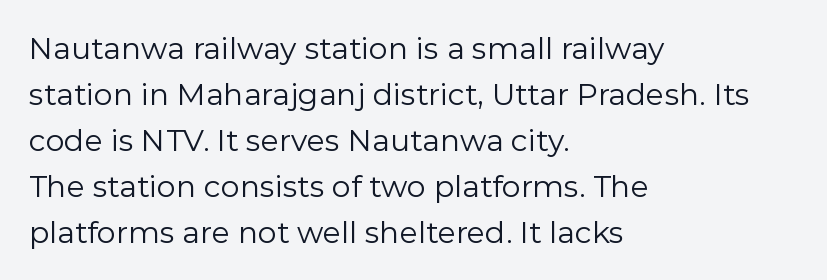
The image shows 30 px regular-weight sans-serif type, upright; set left-aligned, normal line spacing (1.53x), normal letter spacing, not underlined; low stroke contrast and a medium x-height.
